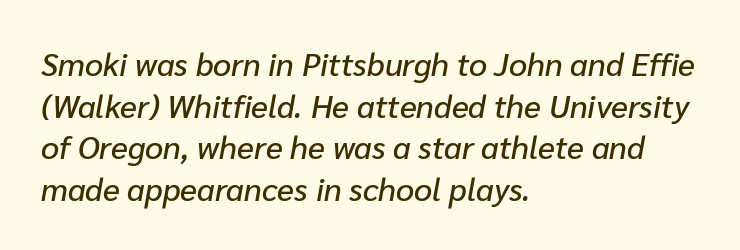
The image shows 32 px text type, italic (leaning right); set left-aligned, normal line spacing (1.3x), normal letter spacing, not underlined; low stroke contrast and a medium x-height.
